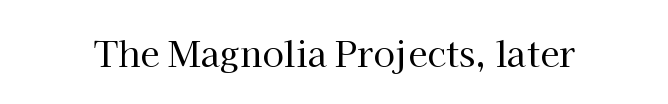
{"serif": "yes", "italic": "no", "bold": "no", "weight": "regular", "width": "normal", "stroke_contrast": "high", "x_height": "medium", "monospaced": "no", "underline": "no", "letter_spacing": "normal", "letter_spacing_em": 0.0, "glyph_px": 35}
